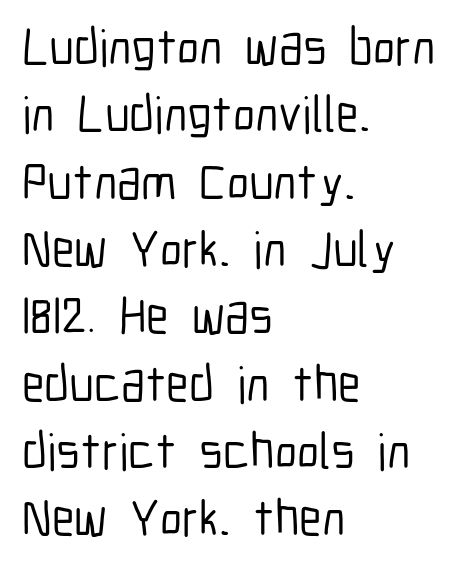
The image shows 51 px condensed sans-serif type, upright; set left-aligned, normal line spacing (1.32x), normal letter spacing, not underlined; low stroke contrast and a medium x-height.
